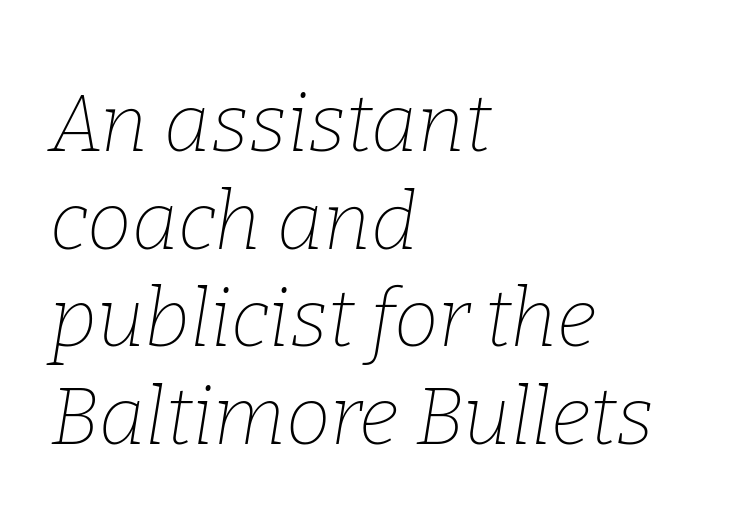
{"serif": "yes", "italic": "yes", "lean": "right", "slant_degrees": 9, "bold": "no", "weight": "thin", "width": "normal", "stroke_contrast": "low", "x_height": "medium", "monospaced": "no", "underline": "no", "align": "left", "line_spacing_ratio": 1.22, "letter_spacing": "normal", "letter_spacing_em": 0.0, "glyph_px": 80}
